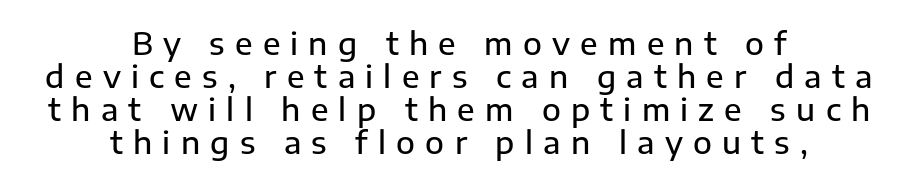
Is there much room between lines? No — they nearly touch. A sans-serif font was chosen for this passage. The tracking jumps out immediately: characters are airy and widely separated. The space beneath each line is pristine and unruled. The letters stand upright; this is a roman face.
